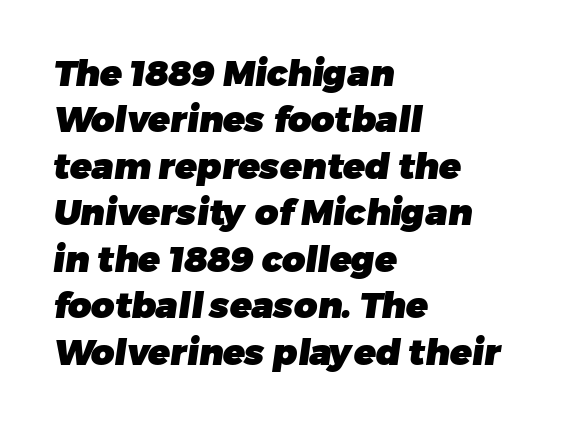
{"serif": "no", "bold": "yes", "weight": "heavy", "width": "normal", "stroke_contrast": "low", "x_height": "medium", "monospaced": "no", "underline": "no", "align": "left", "line_spacing": "normal", "line_spacing_ratio": 1.29, "letter_spacing": "normal", "letter_spacing_em": 0.0, "glyph_px": 36}
